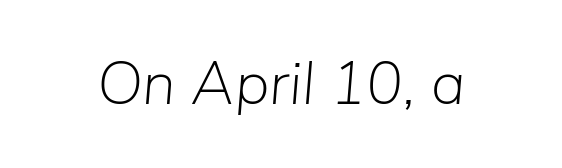
Q: Is the text bold? A: No.
Q: Is the text italic (slanted)? A: Yes, it leans right by about 5 degrees.
Q: Is the text underlined? A: No.
Q: Is the spacing between letters normal or unusually wide? A: Normal.
Q: Width (condensed, normal, or wide)? A: Normal.
Q: Stroke contrast? A: Low.
Q: x-height? A: Medium.
Q: Monospaced? A: No.
